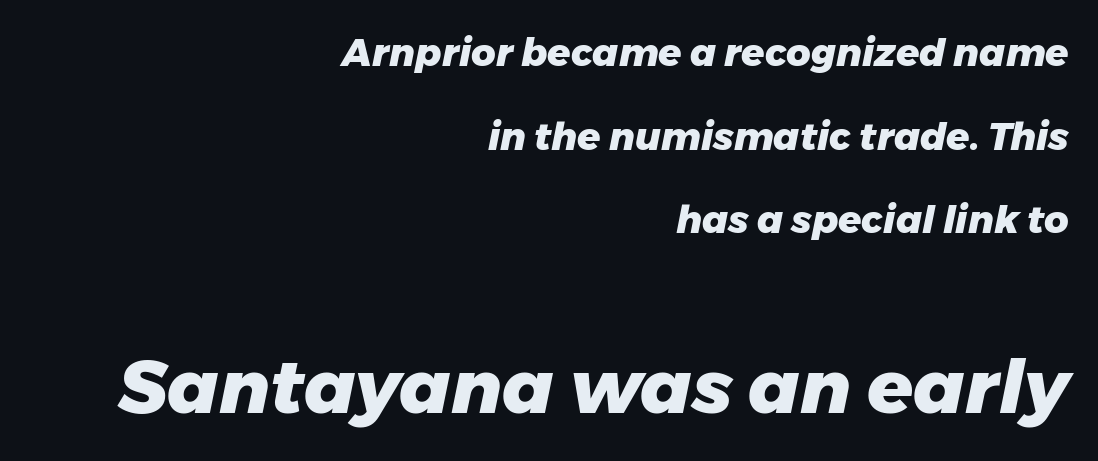
The image shows 75 px heavy type, italic (leaning right); set right-aligned, loose line spacing (2.2x), normal letter spacing, not underlined; the second (bottom) block is 1.97x larger; low stroke contrast and a medium x-height.
